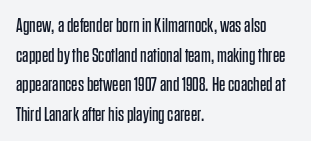
The image shows 20 px text type, upright; set left-aligned, normal line spacing (1.48x), normal letter spacing, not underlined.
